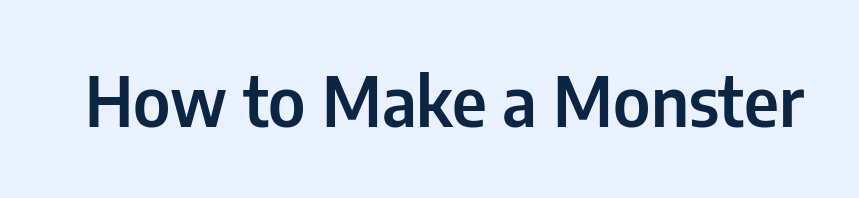
{"serif": "no", "italic": "no", "width": "condensed", "stroke_contrast": "low", "x_height": "medium", "monospaced": "no", "underline": "no", "letter_spacing": "normal", "letter_spacing_em": 0.0, "glyph_px": 69}
